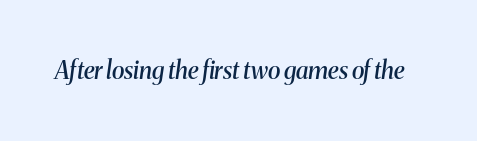
Q: Is the text bold? A: Semi-bold.
Q: Is the text italic (slanted)? A: Yes, it leans right by about 8 degrees.
Q: Is the text underlined? A: No.
Q: Is the spacing between letters normal or unusually wide? A: Normal.
